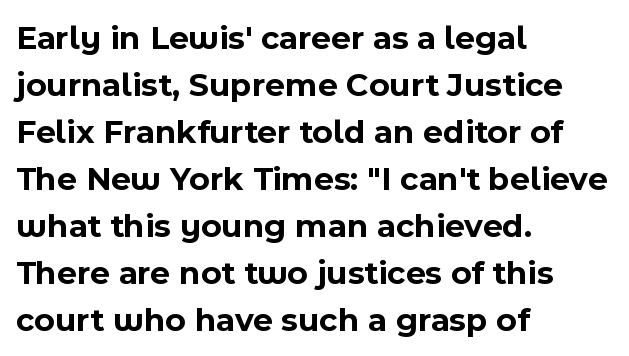
The image shows 34 px bold sans-serif type, upright; set left-aligned, normal line spacing (1.38x), normal letter spacing, not underlined; a medium x-height.
